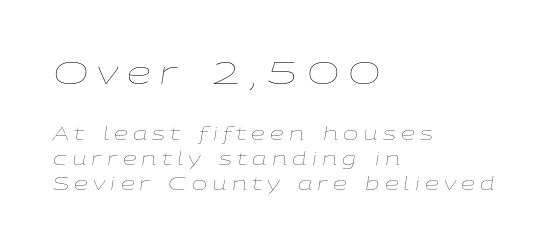
Q: Is the text bold? A: No.
Q: Is the text italic (slanted)? A: Yes, it leans right by about 9 degrees.
Q: Is the text underlined? A: No.
Q: How is the paragraph aligned? A: Left-aligned.
Q: Is the spacing between letters normal or unusually wide? A: Unusually wide.
Q: Is the spacing between lines tight, normal or loose? A: Normal.
Q: Which block of text is set in a larger size, the first (top) or the second (bottom)? A: The first (top) one.
Q: Width (condensed, normal, or wide)? A: Wide.
Q: Stroke contrast? A: Low.
Q: x-height? A: Medium.
Q: Monospaced? A: No.
